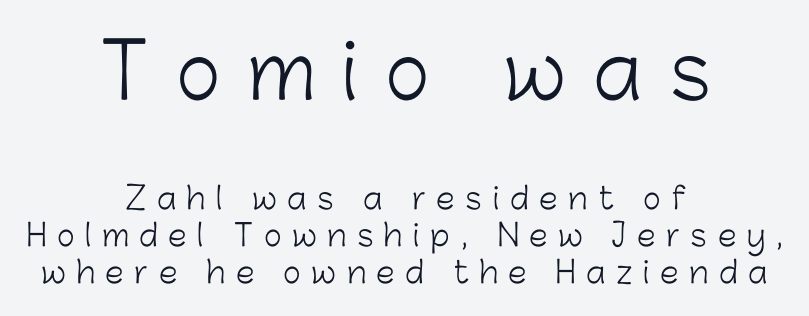
Is there any slant? The stems are plumb. Caption: upper text group enlarged, lower text group reduced. Weight: not bold — regular or lighter. Honestly, the letter spacing is so wide it's the main thing you notice. Lines of text with bare space underneath. Examine the stroke ends and you'll find no serifs.
